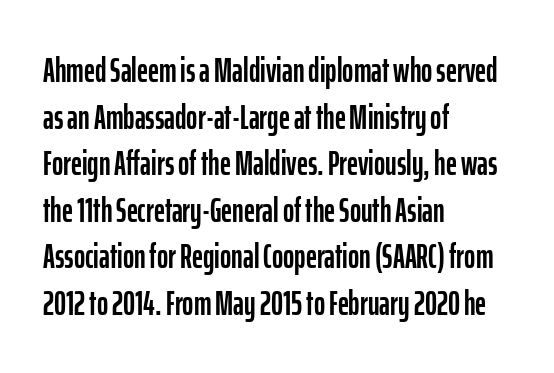
Beneath every word, the page is bare. Proportional: the letters do not fall into vertical columns. Compared with a centered layout, this one pins lines to the left instead. Is this a sans? Yes — the strokes have no serifs.
